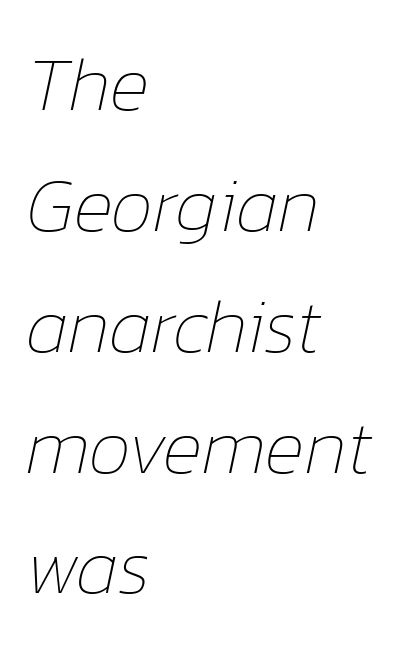
The image shows 76 px thin type, italic (leaning right); set left-aligned, normal line spacing (1.59x), normal letter spacing, not underlined; low stroke contrast and a medium x-height.
